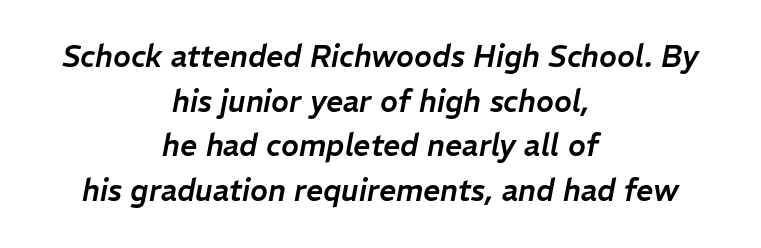
Honestly, there is no underline to notice here at all. Vertically, the passage feels balanced, rows spaced as you'd expect. Which margin do the lines hug? Neither — every line sits in the middle. The rendering keeps characters at their native spacing. The face used here is proportionally spaced, like ordinary book or web type.
